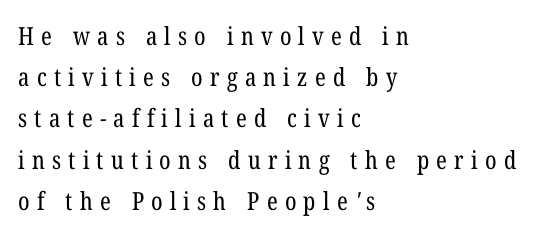
Regarding leading, the lines here are spaced in the standard way. Visually the block forms a straight wall on the left and a jagged coastline on the right. Stroke mass is kept to a normal reading level or below. The zone under the glyphs is completely vacant. The face used here is rendered with a markedly widened letterfit.
